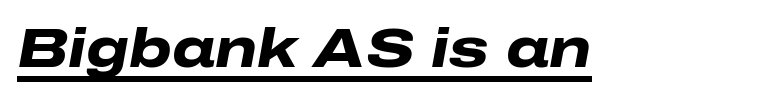
The rendering uses natural spacing where letterforms have individual widths. Decoration check: the copy is underlined. These lines were composed using italics. As a designer I'd log this as weight 700, bold.
